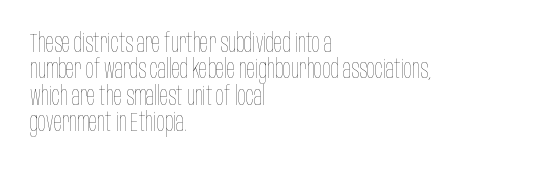
Q: Is the text bold? A: No.
Q: Is the text italic (slanted)? A: No, it is upright.
Q: Is the text underlined? A: No.
Q: How is the paragraph aligned? A: Left-aligned.
Q: Is the spacing between letters normal or unusually wide? A: Normal.
Q: Is the spacing between lines tight, normal or loose? A: Tight.
